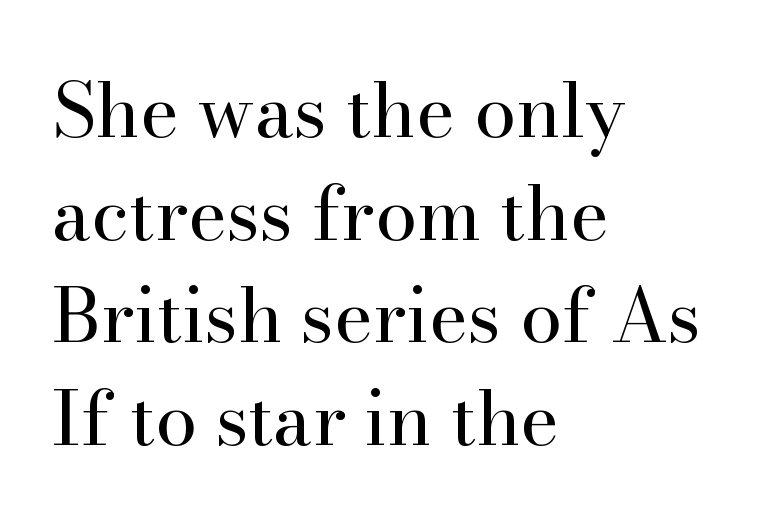
The image shows 75 px regular-weight serif type, upright; set left-aligned, normal line spacing (1.37x), normal letter spacing, not underlined; high stroke contrast and a small x-height.
